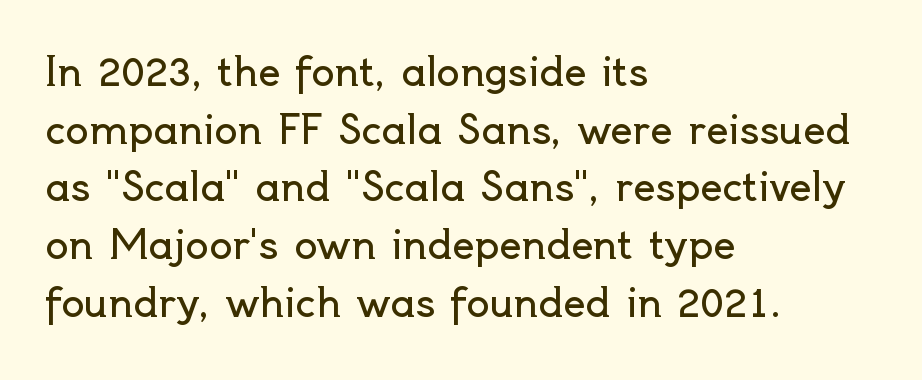
The image shows 39 px regular-weight sans-serif type, upright; set left-aligned, normal line spacing (1.48x), normal letter spacing, not underlined; a small x-height.
